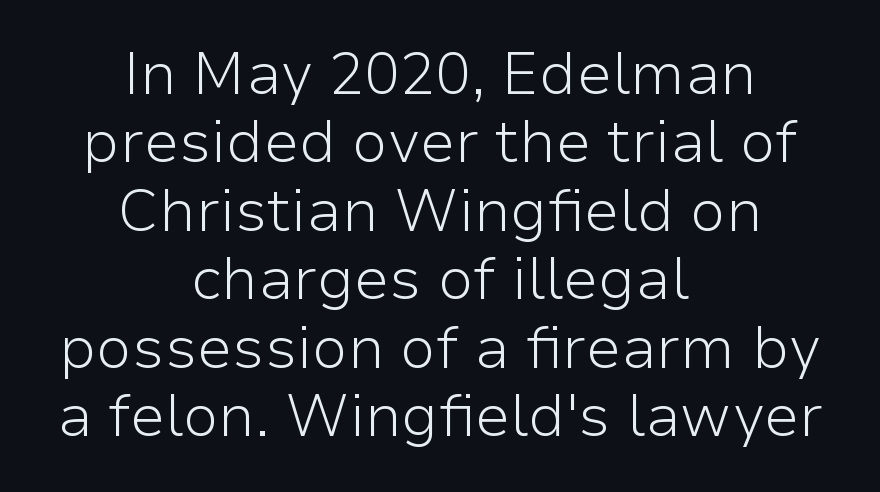
Stroke thickness stays within the range of a standard reading face or lighter. Nope, not italic — everything's standing straight. Are there feet on the stems? There aren't — it's a sans. The text block is weighted toward neither margin, spreading evenly from the middle. A typesetter would call this proportional, since set widths differ per character.
